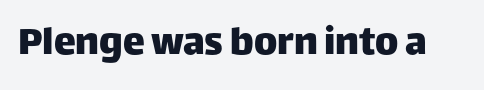
Each word holds together tightly as a unit, with standard inter-letter gaps. A typesetter would call this proportional, since set widths differ per character. Quick note: not italic, upright. The glyphs in this specimen are sans serif.
